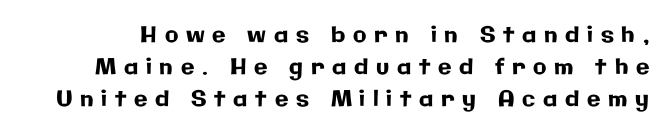
The words here are not underlined. Style check: upright. What stands out about the letter spacing? Its width — letters are far apart. The rows are spaced the way most documents space them.
